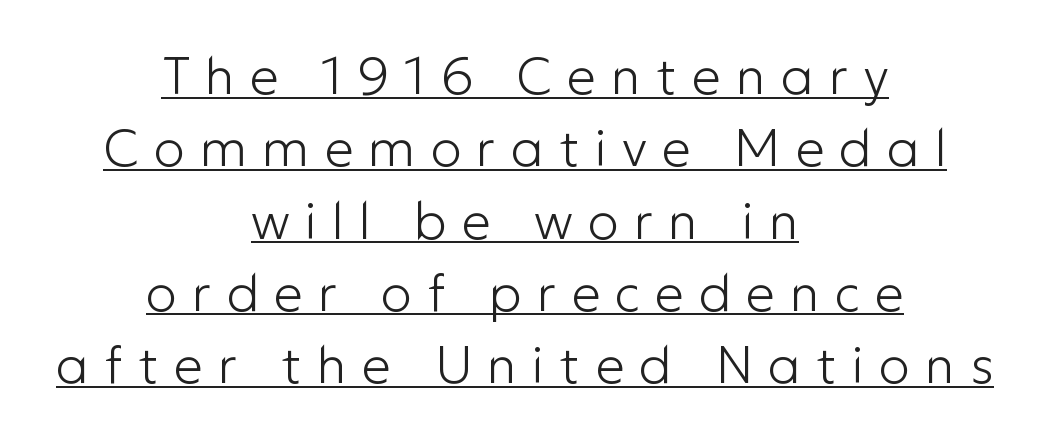
The image shows 52 px light sans-serif type, upright; set centered, normal line spacing (1.39x), unusually wide letter spacing (+0.29 em), underlined; low stroke contrast and a medium x-height.
